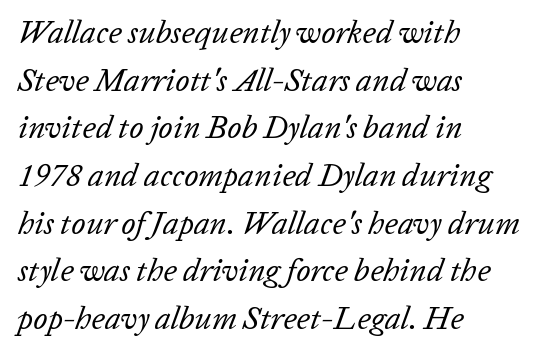
The weight would be labelled regular, book, light, or lighter still. The rendering uses natural spacing where letterforms have individual widths. The vertical gap from one line to the next is medium. The rendering applies a slant to the glyphs.
